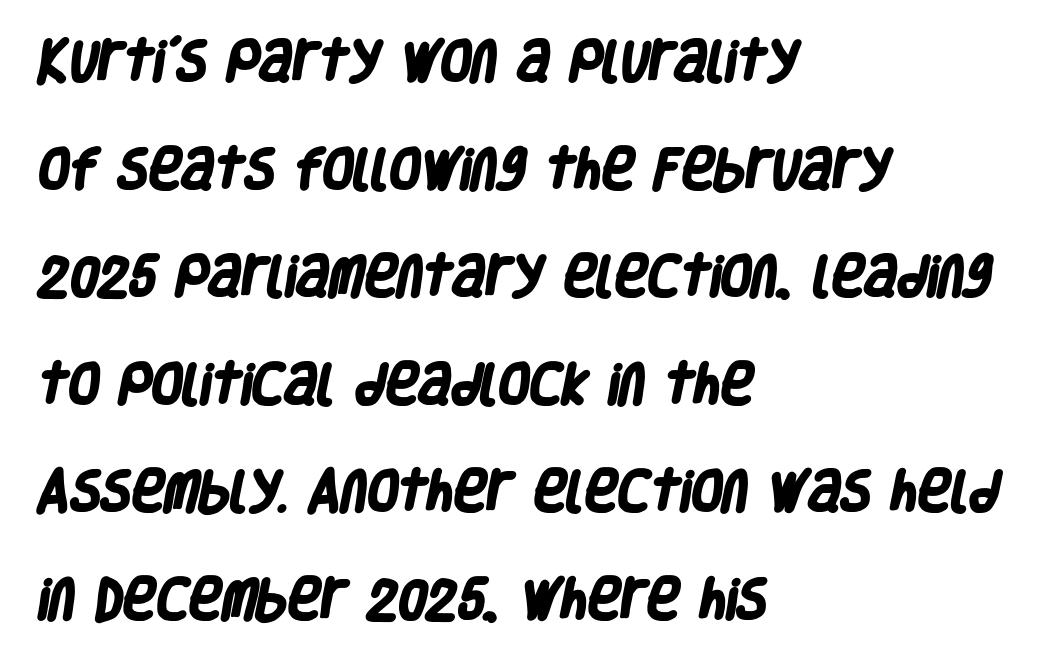
Q: Is the text bold? A: Yes.
Q: Is the typeface a serif or a sans-serif typeface? A: Sans-serif.
Q: Is the text underlined? A: No.
Q: How is the paragraph aligned? A: Left-aligned.
Q: Is the spacing between letters normal or unusually wide? A: Normal.
Q: Is the spacing between lines tight, normal or loose? A: Loose.
Q: Width (condensed, normal, or wide)? A: Condensed.
Q: Stroke contrast? A: Low.
Q: x-height? A: Large.
Q: Monospaced? A: No.
